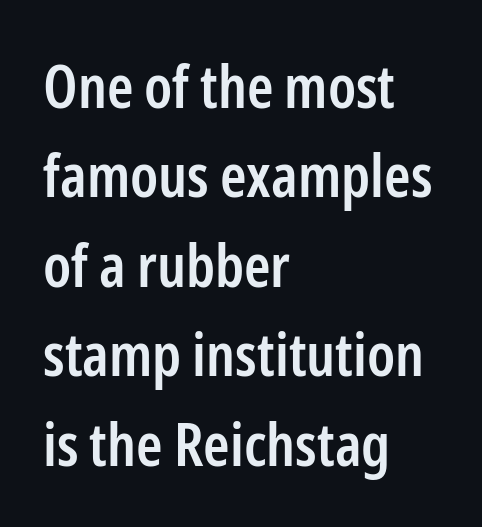
The image shows 60 px semibold, condensed sans-serif type, upright; set left-aligned, normal line spacing (1.49x), normal letter spacing, not underlined; low stroke contrast and a medium x-height.
